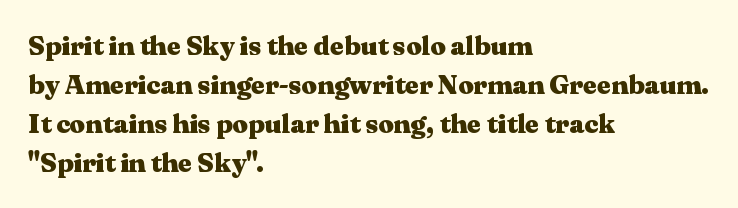
The image shows 27 px bold type, upright; set left-aligned, normal line spacing (1.45x), normal letter spacing, not underlined.
